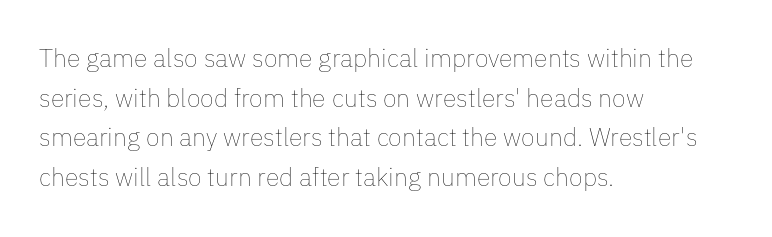
{"italic": "no", "bold": "no", "underline": "no", "align": "left", "line_spacing": "normal", "line_spacing_ratio": 1.59, "letter_spacing": "normal", "letter_spacing_em": 0.0, "glyph_px": 25}
